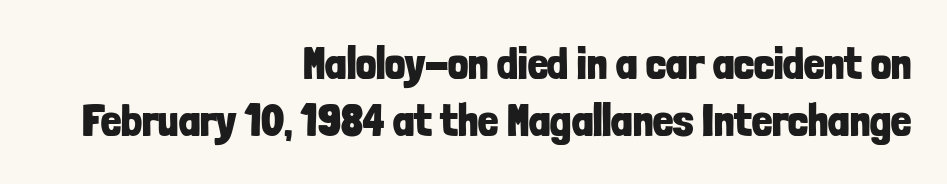
All the whitespace from short lines collects on the left. These lines carry a lot of weight — the face is fully bold. The block of text has a typical density, with ordinary space between rows. Quick note: not italic, upright. A sans-serif font was chosen for this passage.
